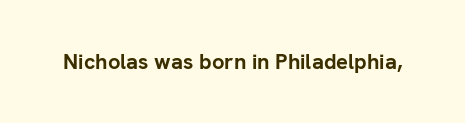
Q: Is the text bold? A: Yes.
Q: Is the text italic (slanted)? A: No, it is upright.
Q: Is the text underlined? A: No.
Q: Is the spacing between letters normal or unusually wide? A: Normal.
